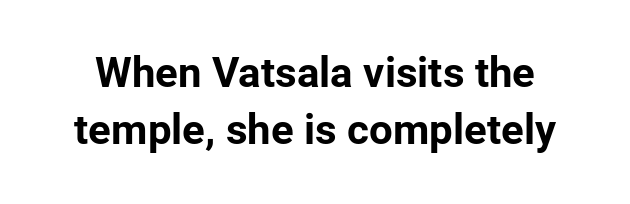
Posture: vertical. Is this a fixed-width face? No — the glyphs have proportional, varying widths. Lines of text with bare space underneath. The rendering shows plain stroke endings on the letterforms — a sans-serif design. Typographic density is high because the face is bold. Each word holds together tightly as a unit, with standard inter-letter gaps.
